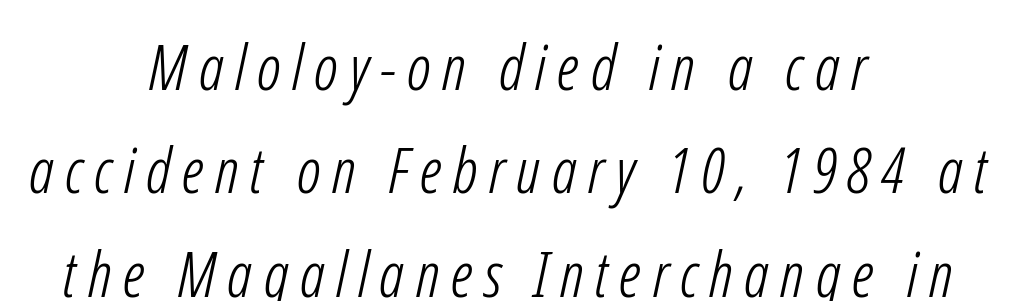
To sum up the face: it is a sans, with no serifs. The vertical gap from one line to the next is medium. These lines stack symmetrically, like a column narrowing and widening about its center. Is this a fixed-width face? No — the glyphs have proportional, varying widths.
